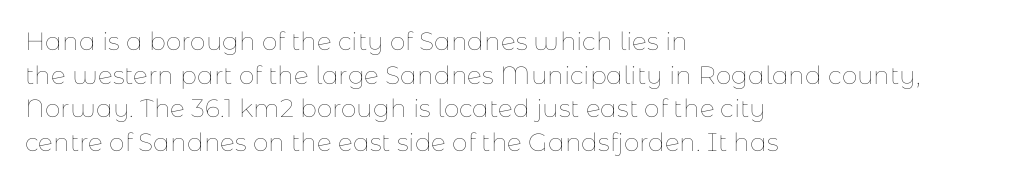
{"italic": "no", "bold": "no", "underline": "no", "align": "left", "line_spacing": "normal", "line_spacing_ratio": 1.35, "letter_spacing": "normal", "letter_spacing_em": 0.0, "glyph_px": 25}
